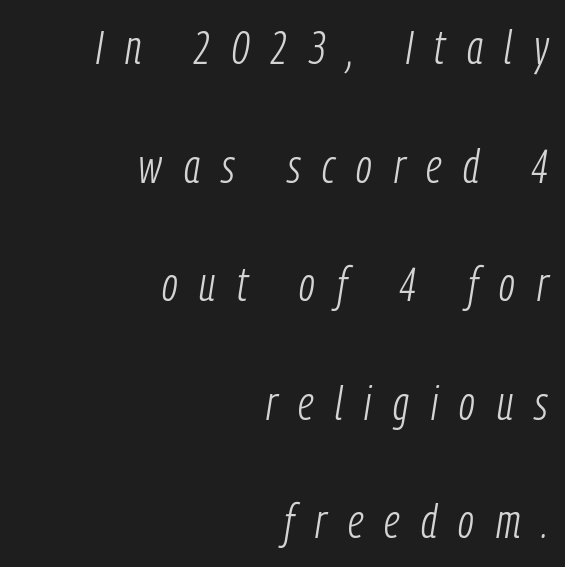
Bold? No — there's no thickening of the strokes. Successive baselines arrive slowly, with a big drop between each. Words appear elongated and porous because spacing is wide. Proportional: the letters do not fall into vertical columns. These lines are set flush right with a ragged left edge.
